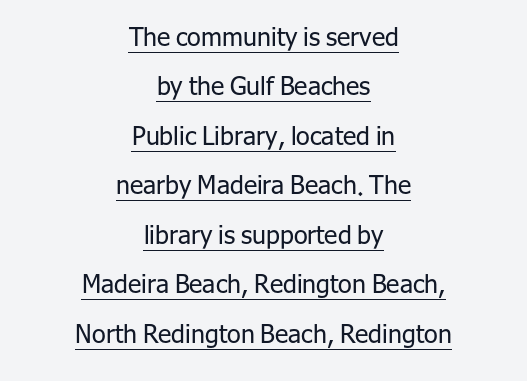
The image shows 25 px text type, upright; set centered, loose line spacing (1.98x), normal letter spacing, underlined.
